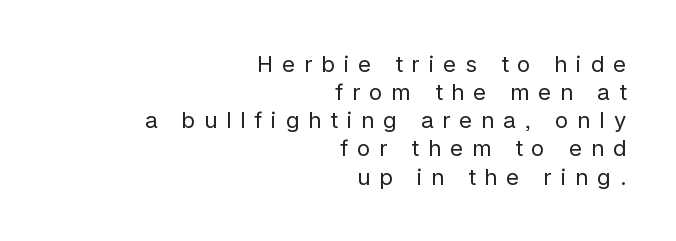
{"italic": "no", "bold": "no", "underline": "no", "align": "right", "line_spacing": "normal", "line_spacing_ratio": 1.28, "letter_spacing": "wide", "letter_spacing_em": 0.41, "glyph_px": 22}
